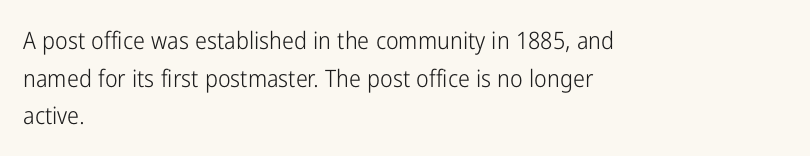
The setting favours the left margin, as ordinary paragraphs usually do. The face looks like a standard text weight, possibly lighter. Each row of text sits above clean, open space. Posture: straight, roman, zero tilt.
